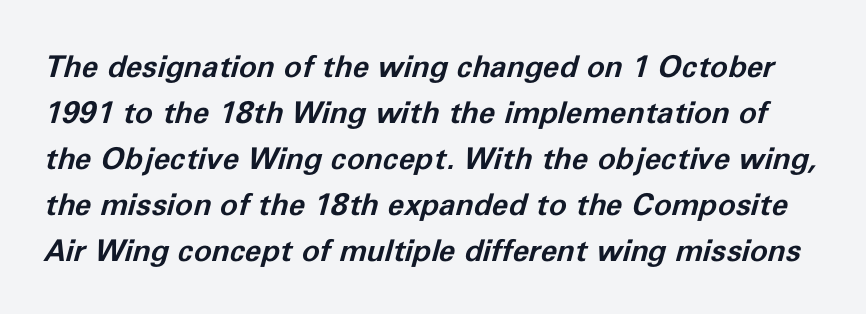
The image shows 30 px bold type, italic (leaning right); set normal line spacing (1.53x), normal letter spacing, not underlined; low stroke contrast and a medium x-height.
